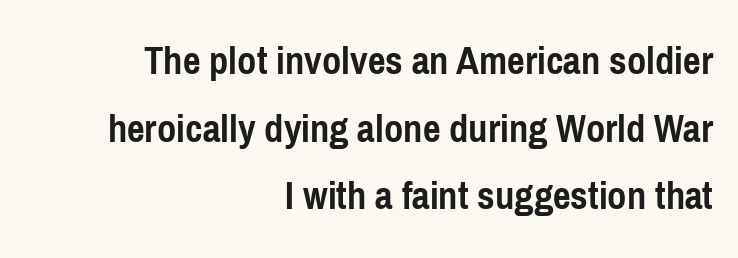
Unmarked baselines from the first word to the last. Serifs: no, the terminals of the letterforms are clean. Leftover space on each line is placed entirely before the opening word. Rows of type keep a routine distance in the vertical direction.
